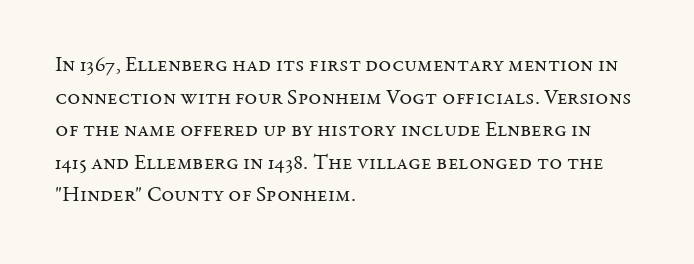
{"italic": "no", "bold": "no", "underline": "no", "align": "left", "line_spacing": "normal", "line_spacing_ratio": 1.48, "letter_spacing": "normal", "letter_spacing_em": 0.0, "glyph_px": 22}
